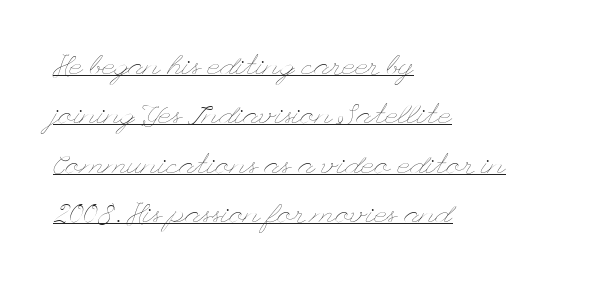
Q: Is the text bold? A: No.
Q: Is the text italic (slanted)? A: Yes.
Q: Is the text underlined? A: Yes.
Q: How is the paragraph aligned? A: Left-aligned.
Q: Is the spacing between letters normal or unusually wide? A: Normal.
Q: Width (condensed, normal, or wide)? A: Wide.
Q: Stroke contrast? A: Low.
Q: x-height? A: Small.
